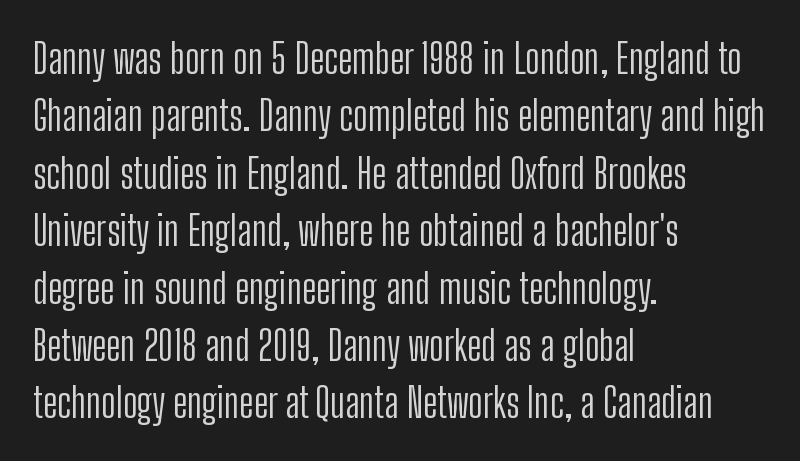
{"serif": "no", "italic": "no", "bold": "no", "weight": "light", "width": "condensed", "stroke_contrast": "low", "x_height": "medium", "monospaced": "no", "underline": "no", "align": "left", "line_spacing": "normal", "line_spacing_ratio": 1.4, "letter_spacing": "normal", "letter_spacing_em": 0.0, "glyph_px": 41}
